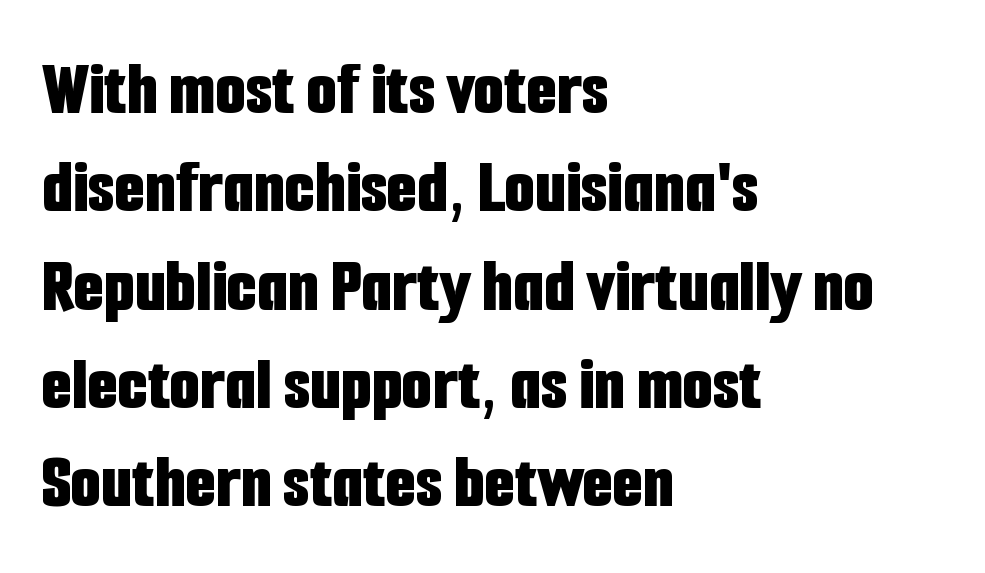
Q: Is the text bold? A: Yes.
Q: Is the text italic (slanted)? A: No, it is upright.
Q: Is the typeface a serif or a sans-serif typeface? A: Sans-serif.
Q: Is the text underlined? A: No.
Q: How is the paragraph aligned? A: Left-aligned.
Q: Is the spacing between letters normal or unusually wide? A: Normal.
Q: Is the spacing between lines tight, normal or loose? A: Normal.
Q: Width (condensed, normal, or wide)? A: Condensed.
Q: Stroke contrast? A: Low.
Q: x-height? A: Medium.
Q: Monospaced? A: No.
